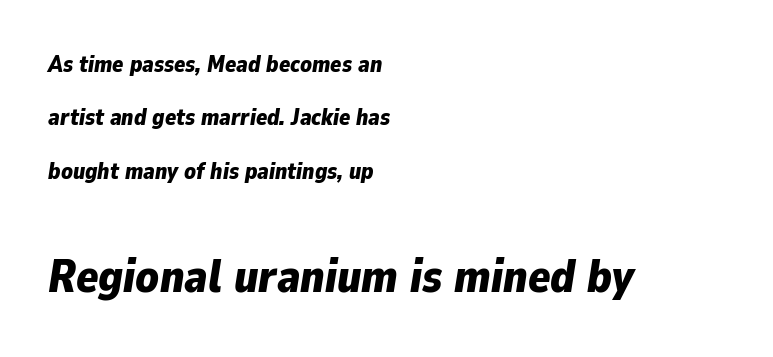
Q: Is the text bold? A: Yes.
Q: Is the text italic (slanted)? A: Yes, it leans right by about 9 degrees.
Q: Is the text underlined? A: No.
Q: How is the paragraph aligned? A: Left-aligned.
Q: Is the spacing between letters normal or unusually wide? A: Normal.
Q: Is the spacing between lines tight, normal or loose? A: Loose.
Q: Which block of text is set in a larger size, the first (top) or the second (bottom)? A: The second (bottom) one.
Q: Width (condensed, normal, or wide)? A: Normal.
Q: Stroke contrast? A: Low.
Q: x-height? A: Medium.
Q: Monospaced? A: No.
